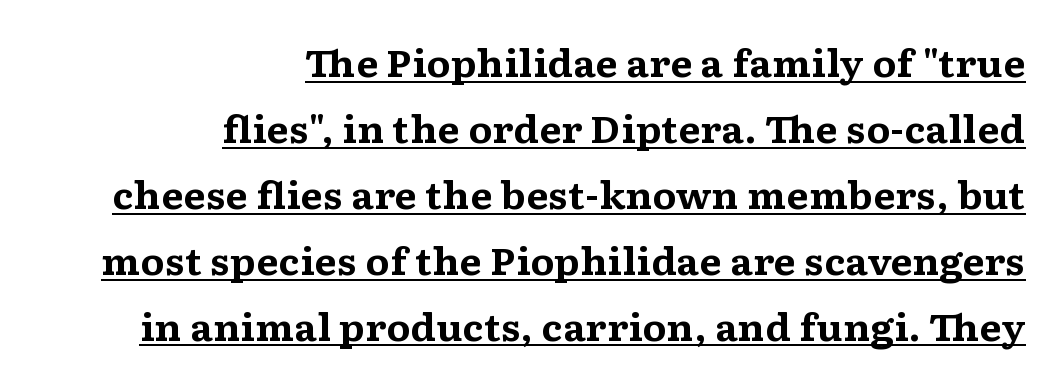
The lettering is marked with a stroke running underneath it. In terms of letterform style, serifs are clearly present. Each word holds together tightly as a unit, with standard inter-letter gaps. This sample has the flowing, uneven cadence of proportional lettering.
